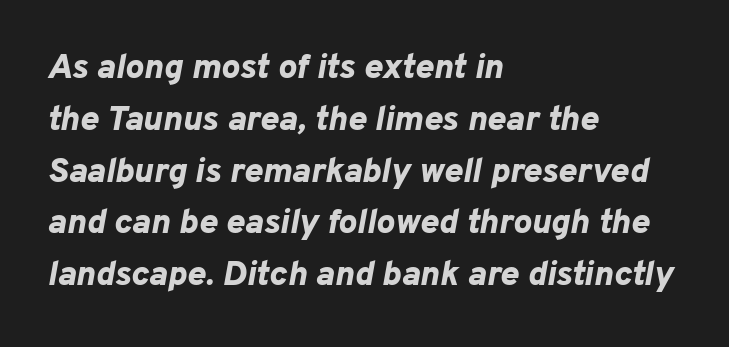
Anything drawn beneath the words? Only blank space. Each letter keeps its own natural width here, so spacing adapts to shape. The rendering applies a slant to the glyphs. The typesetter chose a ragged-right arrangement here. Look at the stroke-to-counter ratio: heavy, a bold.
